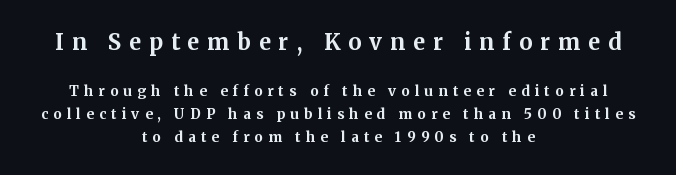
The image shows 22 px bold type, upright; set centered, normal line spacing (1.65x), unusually wide letter spacing (+0.37 em), not underlined; the first (top) block is 1.57x larger.
